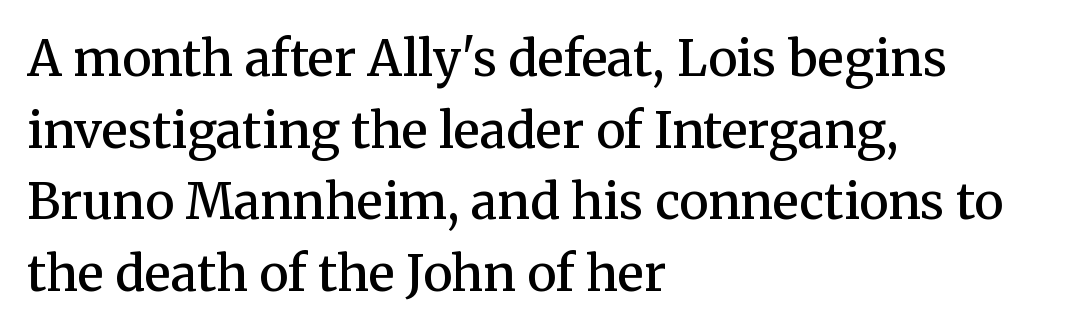
{"serif": "yes", "italic": "no", "bold": "semi", "weight": "semibold", "width": "normal", "stroke_contrast": "medium", "x_height": "medium", "monospaced": "no", "underline": "no", "align": "left", "line_spacing": "normal", "line_spacing_ratio": 1.46, "letter_spacing": "normal", "letter_spacing_em": 0.0, "glyph_px": 49}
